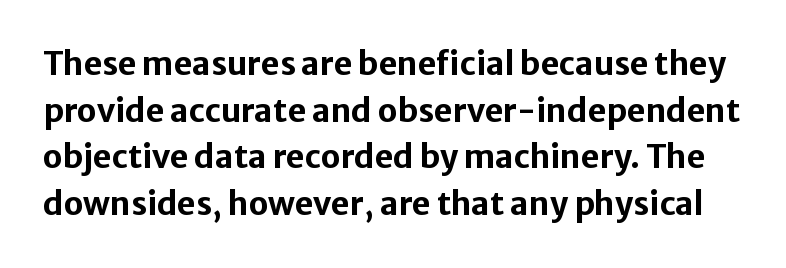
The image shows 32 px bold sans-serif type, upright; set normal line spacing (1.46x), normal letter spacing, not underlined; low stroke contrast and a medium x-height.
